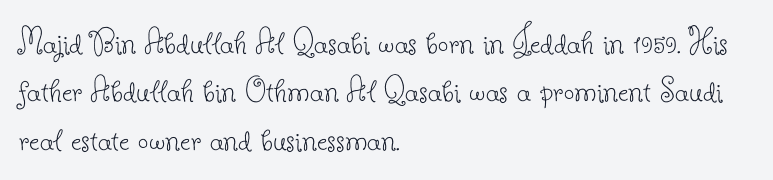
Note the varied advance widths — an 'i' is clearly narrower than an 'm'. Notice how descenders clear the ascenders below comfortably — that's standard leading. Each letter's strokes conclude with small projecting serifs. Underline: absent.
